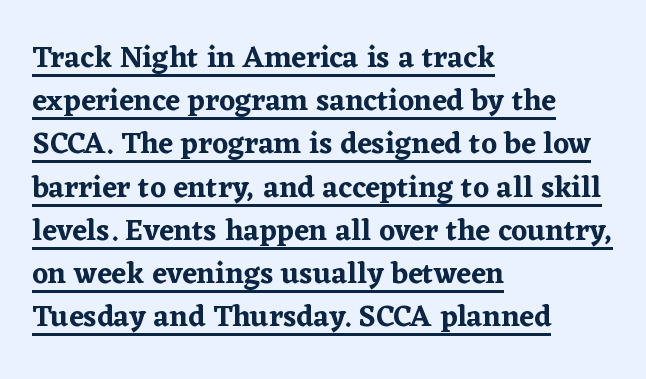
{"serif": "yes", "italic": "no", "width": "normal", "stroke_contrast": "low", "x_height": "medium", "monospaced": "no", "underline": "yes", "align": "left", "line_spacing": "normal", "line_spacing_ratio": 1.44, "letter_spacing": "normal", "letter_spacing_em": 0.0, "glyph_px": 30}
